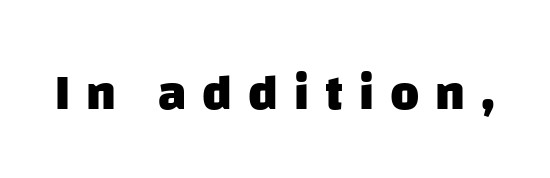
Each word looks stretched out because of the extra space between its letters. This sample has the flowing, uneven cadence of proportional lettering. Clear beneath every line of the passage. A sans-serif font was chosen for this passage. Heavy, bold letterforms.
